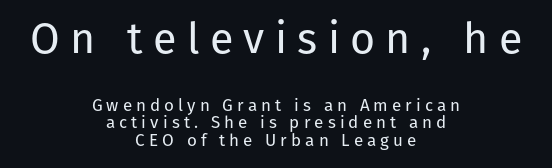
Anything drawn beneath the words? Only blank space. Visually the block forms a symmetrical silhouette, jagged on both flanks. The designer went with a sans here, leaving each stem footless. Leading: reduced. Type size steps down from the first block to the second. The passage shown is typed in a proportional face where columns would drift.
